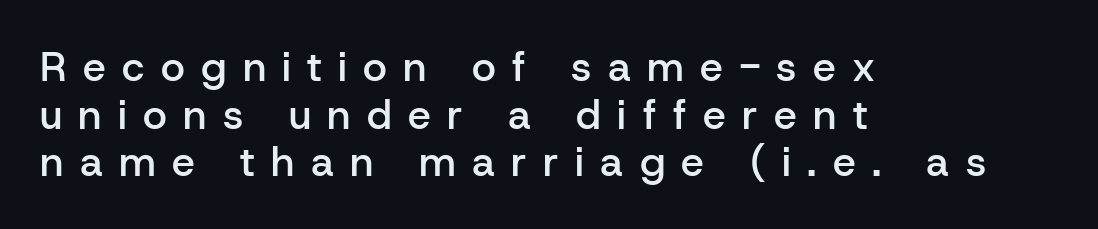
The image shows 41 px semibold sans-serif type, upright; set left-aligned, line spacing 1.16x, unusually wide letter spacing (+0.4 em), not underlined; low stroke contrast and a medium x-height.
